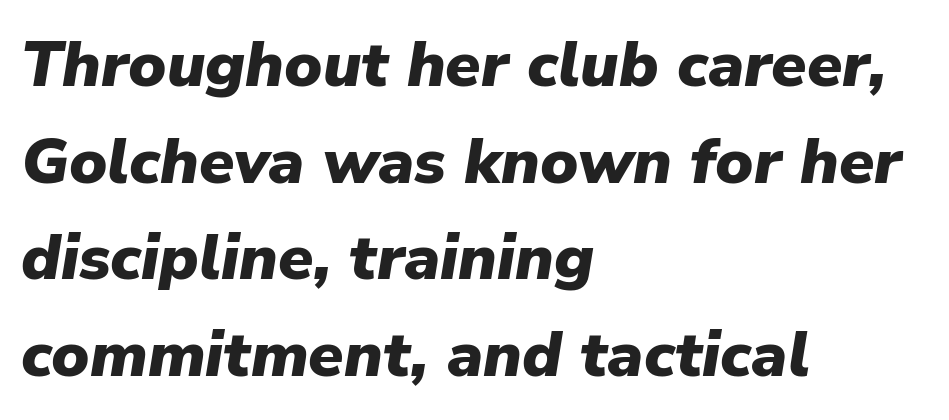
You can tell it's italic because the verticals aren't actually vertical. These lines stack with their left ends in a neat column. The space directly below the letters is spotless. This sample has the flowing, uneven cadence of proportional lettering. Regular leading. Short note: letters normally spaced.
